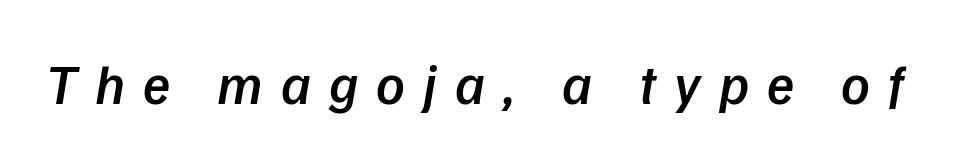
Q: Is the text bold? A: Semi-bold.
Q: Is the text italic (slanted)? A: Yes, it leans right by about 9 degrees.
Q: Is the text underlined? A: No.
Q: Is the spacing between letters normal or unusually wide? A: Unusually wide.
Q: Width (condensed, normal, or wide)? A: Normal.
Q: Stroke contrast? A: Low.
Q: x-height? A: Medium.
Q: Monospaced? A: No.
